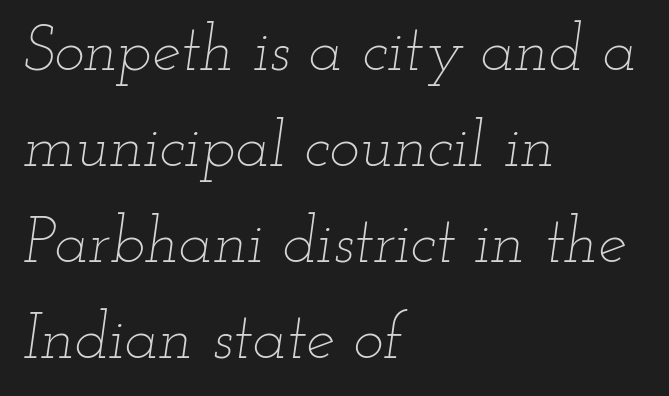
The lettering tilts uniformly, giving the passage an italic look. The gap between lines stays unmarked. Does the copy run flush right? No — it runs flush left. Glyph-to-glyph distance matches everyday printed text.
